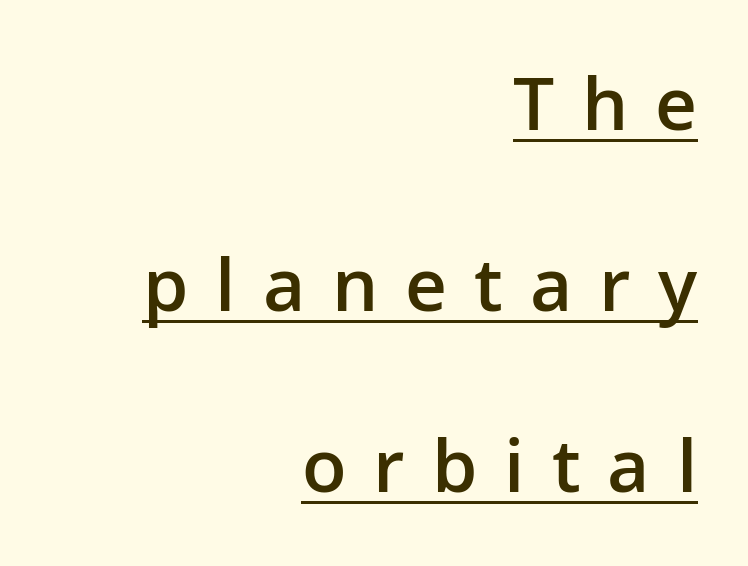
{"serif": "no", "italic": "no", "bold": "semi", "weight": "semibold", "width": "normal", "stroke_contrast": "low", "x_height": "medium", "monospaced": "no", "underline": "yes", "align": "right", "line_spacing": "loose", "line_spacing_ratio": 2.48, "letter_spacing": "wide", "letter_spacing_em": 0.37, "glyph_px": 73}
